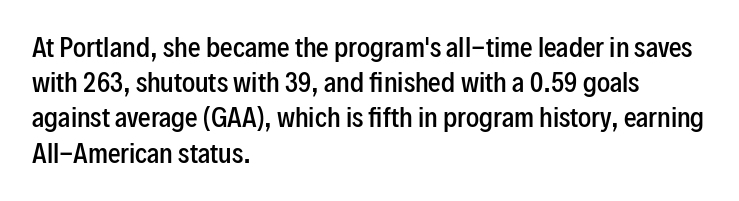
Q: Is the text bold? A: Semi-bold.
Q: Is the text italic (slanted)? A: No, it is upright.
Q: Is the text underlined? A: No.
Q: How is the paragraph aligned? A: Left-aligned.
Q: Is the spacing between letters normal or unusually wide? A: Normal.
Q: Is the spacing between lines tight, normal or loose? A: Normal.
